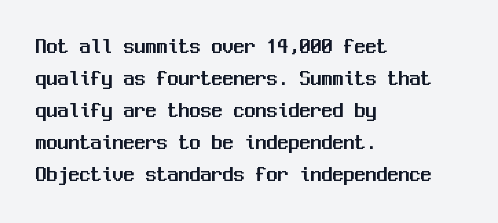
Left-aligned paragraph, ragged on the right. Rendered with straight, roman letterforms. Successive baselines arrive at the customary interval. Descenders are the only things crossing below the line. Is the letter spacing exaggerated? No — it looks like the ordinary default.
